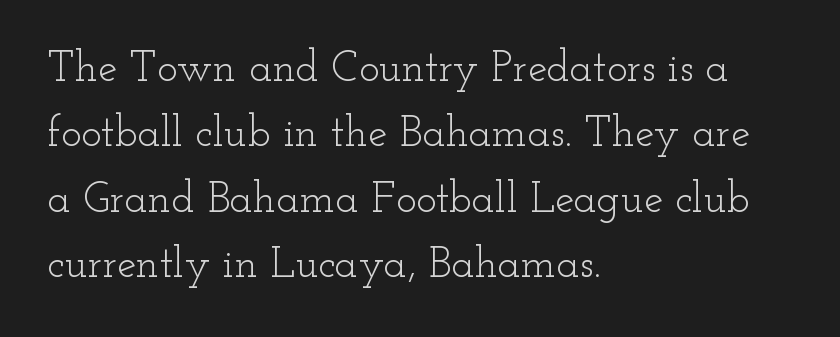
Each letter's strokes conclude with small projecting serifs. Plain, unruled lines of type. Is the letter spacing exaggerated? No — it looks like the ordinary default. Is the stroke heavy? The answer is a plain regular-or-lighter. A roman cut, with each character standing at attention. The text block is weighted toward the left margin, trailing off unevenly rightward.
